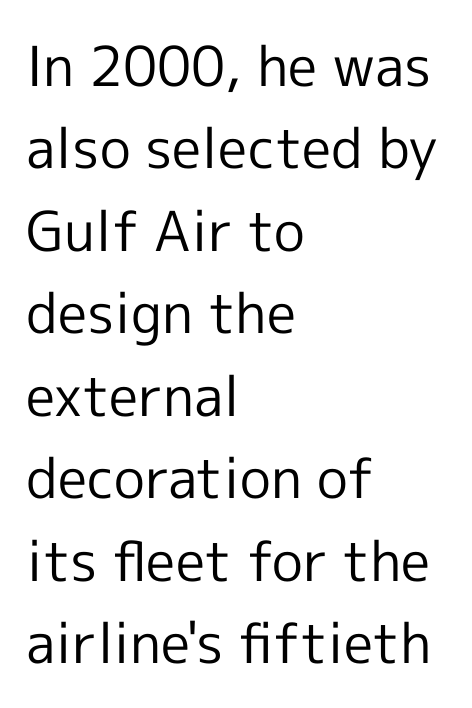
Q: Is the text bold? A: No.
Q: Is the text italic (slanted)? A: No, it is upright.
Q: Is the typeface a serif or a sans-serif typeface? A: Sans-serif.
Q: Is the text underlined? A: No.
Q: How is the paragraph aligned? A: Left-aligned.
Q: Is the spacing between letters normal or unusually wide? A: Normal.
Q: Is the spacing between lines tight, normal or loose? A: Normal.
Q: Width (condensed, normal, or wide)? A: Normal.
Q: x-height? A: Medium.
Q: Monospaced? A: No.
